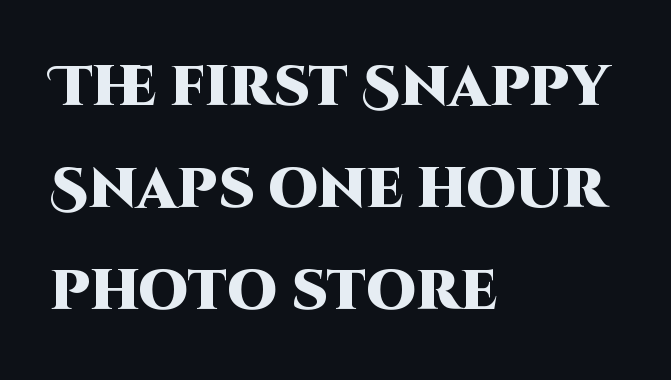
Q: Is the text bold? A: Yes.
Q: Is the text italic (slanted)? A: No, it is upright.
Q: Is the typeface a serif or a sans-serif typeface? A: Sans-serif.
Q: Is the text underlined? A: No.
Q: How is the paragraph aligned? A: Left-aligned.
Q: Is the spacing between letters normal or unusually wide? A: Normal.
Q: Width (condensed, normal, or wide)? A: Normal.
Q: Stroke contrast? A: High.
Q: x-height? A: Large.
Q: Monospaced? A: No.
